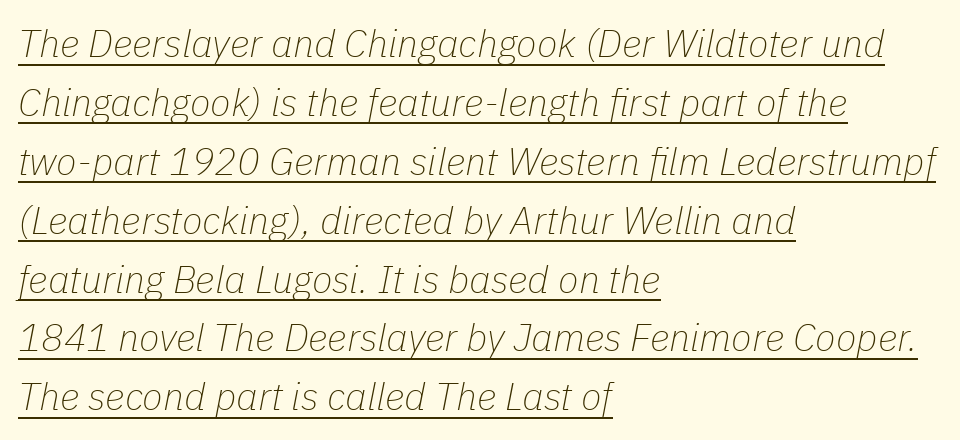
The image shows 38 px thin type, italic (leaning right); set left-aligned, normal line spacing (1.55x), normal letter spacing, underlined; low stroke contrast and a medium x-height.
